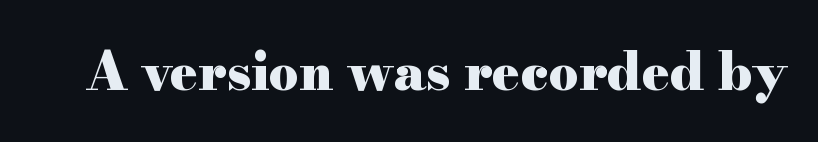
Q: Is the text bold? A: Yes.
Q: Is the text italic (slanted)? A: No, it is upright.
Q: Is the typeface a serif or a sans-serif typeface? A: Serif.
Q: Is the text underlined? A: No.
Q: Is the spacing between letters normal or unusually wide? A: Normal.
Q: Width (condensed, normal, or wide)? A: Wide.
Q: Stroke contrast? A: High.
Q: x-height? A: Small.
Q: Monospaced? A: No.
